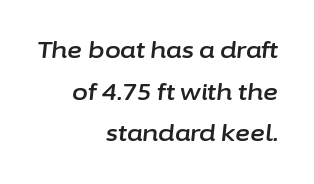
{"italic": "yes", "lean": "right", "slant_degrees": 6, "underline": "no", "align": "right", "line_spacing_ratio": 1.81, "letter_spacing": "normal", "letter_spacing_em": 0.0, "glyph_px": 23}
